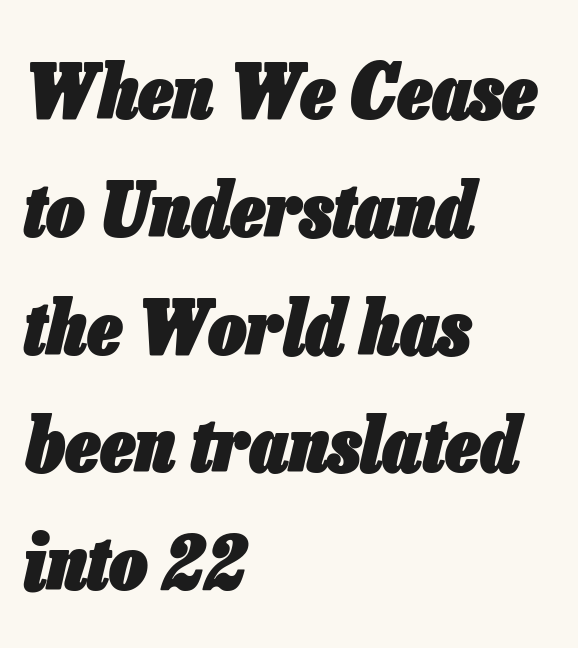
The image shows 76 px heavy, condensed type, italic (leaning right); set left-aligned, normal line spacing (1.55x), normal letter spacing, not underlined; low stroke contrast and a medium x-height.
